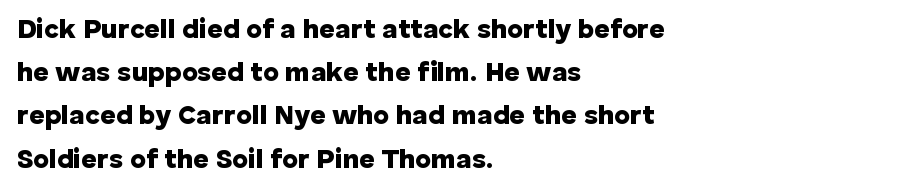
The image shows 27 px bold type, upright; set left-aligned, normal line spacing (1.6x), normal letter spacing, not underlined.
